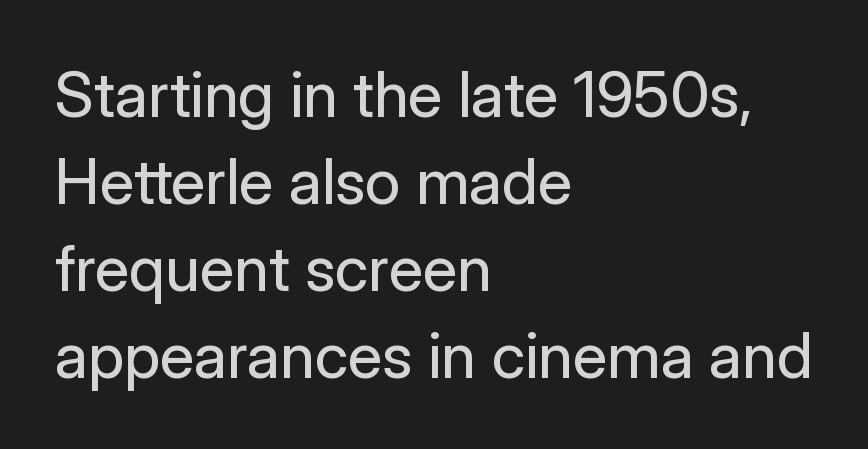
The image shows 63 px regular-weight sans-serif type, upright; set left-aligned, normal line spacing (1.38x), normal letter spacing, not underlined; low stroke contrast and a medium x-height.
